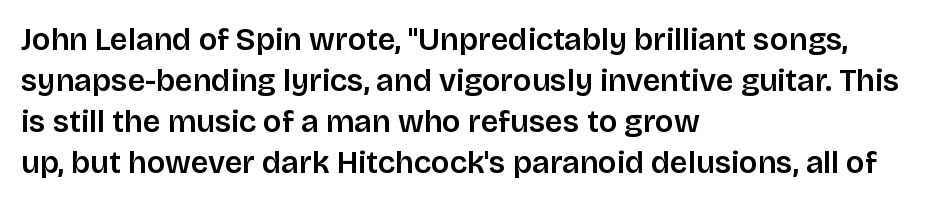
Q: Is the text bold? A: Semi-bold.
Q: Is the text italic (slanted)? A: No, it is upright.
Q: Is the typeface a serif or a sans-serif typeface? A: Sans-serif.
Q: Is the text underlined? A: No.
Q: How is the paragraph aligned? A: Left-aligned.
Q: Is the spacing between letters normal or unusually wide? A: Normal.
Q: Is the spacing between lines tight, normal or loose? A: Normal.
Q: Width (condensed, normal, or wide)? A: Normal.
Q: Stroke contrast? A: Low.
Q: x-height? A: Large.
Q: Monospaced? A: No.
